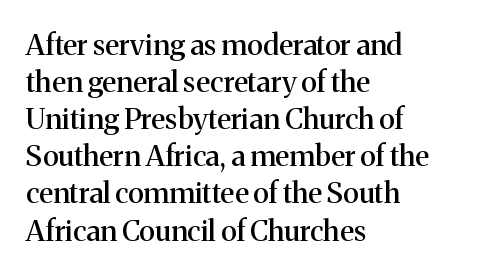
Q: Is the text italic (slanted)? A: No, it is upright.
Q: Is the typeface a serif or a sans-serif typeface? A: Serif.
Q: Is the text underlined? A: No.
Q: How is the paragraph aligned? A: Left-aligned.
Q: Is the spacing between letters normal or unusually wide? A: Normal.
Q: Is the spacing between lines tight, normal or loose? A: Normal.
Q: Width (condensed, normal, or wide)? A: Normal.
Q: Stroke contrast? A: Medium.
Q: x-height? A: Medium.
Q: Monospaced? A: No.
